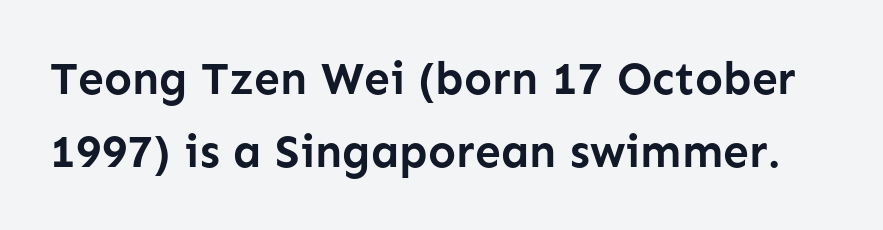
The image shows 46 px semibold sans-serif type, upright; set normal line spacing (1.58x), normal letter spacing, not underlined; low stroke contrast and a medium x-height.
